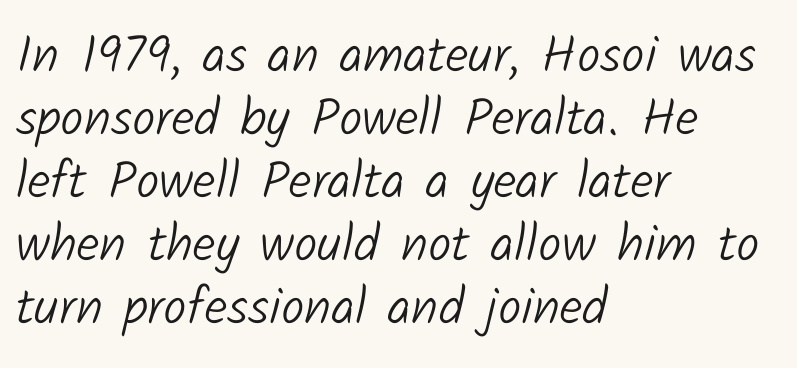
{"serif": "no", "bold": "no", "weight": "light", "width": "normal", "stroke_contrast": "low", "x_height": "medium", "monospaced": "no", "underline": "no", "align": "left", "line_spacing_ratio": 1.21, "letter_spacing": "normal", "letter_spacing_em": 0.0, "glyph_px": 52}
